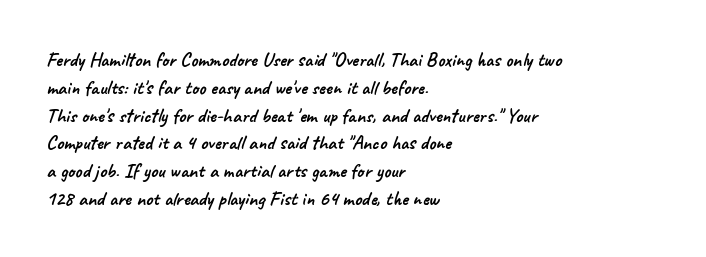
Q: Is the text underlined? A: No.
Q: How is the paragraph aligned? A: Left-aligned.
Q: Is the spacing between letters normal or unusually wide? A: Normal.
Q: Is the spacing between lines tight, normal or loose? A: Normal.
